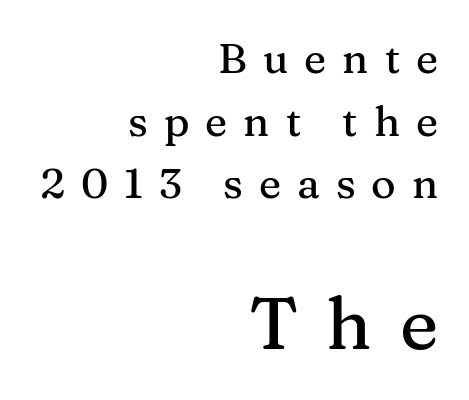
{"serif": "yes", "italic": "no", "width": "normal", "stroke_contrast": "medium", "x_height": "medium", "monospaced": "no", "underline": "no", "align": "right", "line_spacing": "normal", "line_spacing_ratio": 1.49, "letter_spacing": "wide", "letter_spacing_em": 0.38, "larger_block": "second", "size_ratio": 1.74, "glyph_px": 73}
